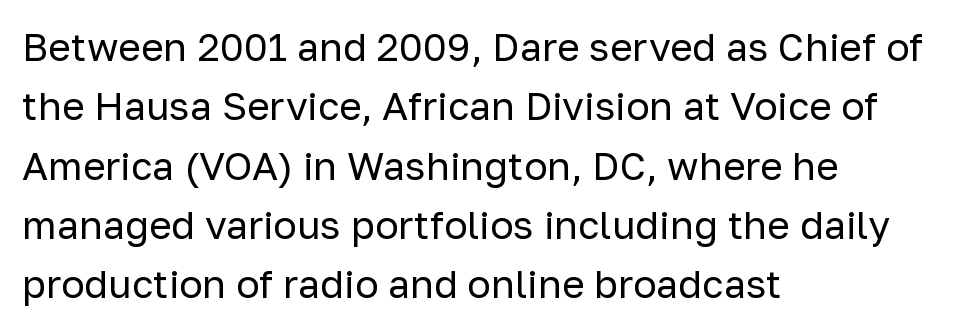
Letters have the restrained weight of plain body copy at most. Grotesque or geometric, the face here clearly has no serifs. Think of a printed novel: that variable character pitch is what you see here. This is roman type, the default non-slanted kind.
